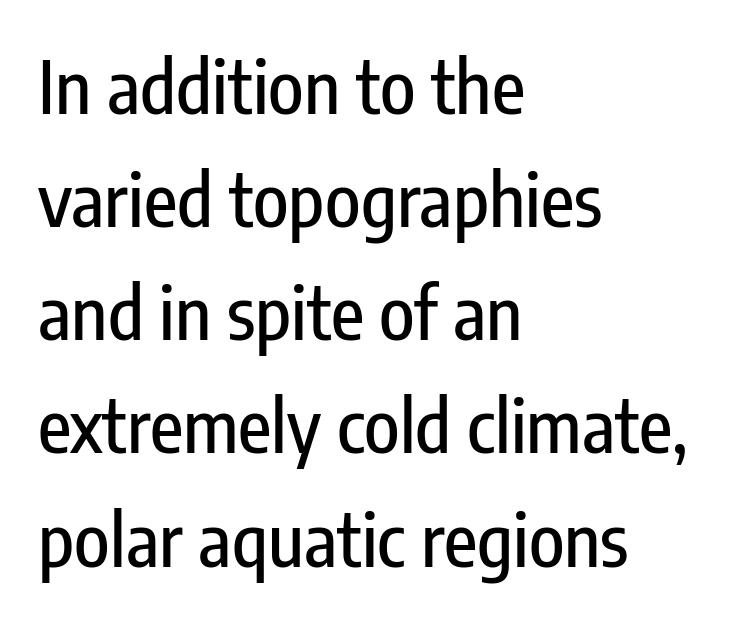
The image shows 73 px condensed sans-serif type, upright; set left-aligned, normal line spacing (1.55x), normal letter spacing, not underlined; low stroke contrast and a medium x-height.
